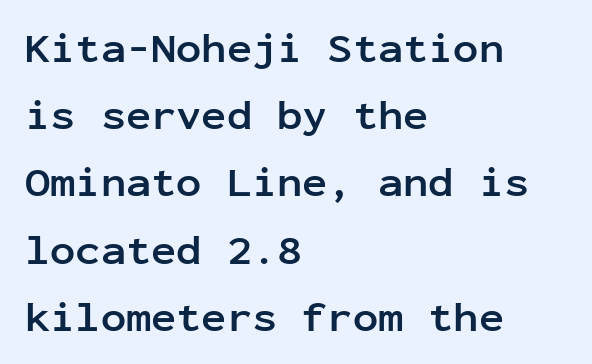
Summary of weight: heavy, a full bold. Are there feet on the stems? There aren't — it's a sans. The lettering holds an erect, upright posture throughout. This sample has the even, mechanical cadence of fixed-width lettering. Compared with a centered layout, this one pins lines to the left instead.
